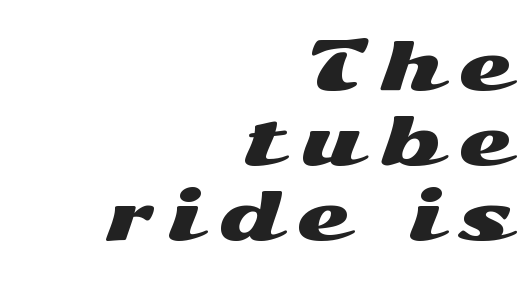
Is the block centered? No — it sits flush against the right margin. Does extra space separate the letters? Yes, quite a lot of it. Any mark beneath the type? The region is blank. Reading down the column, the eye jumps only a short way to each next line. This sample has the flowing, uneven cadence of proportional lettering.
